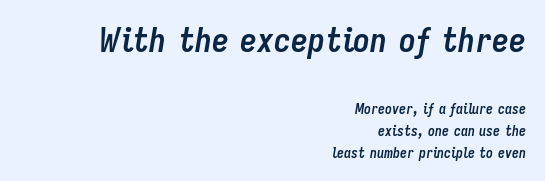
The image shows 34 px semibold, condensed type, italic (leaning right); set right-aligned, normal line spacing (1.57x), normal letter spacing, not underlined; the first (top) block is 2.43x larger; low stroke contrast and a medium x-height.
